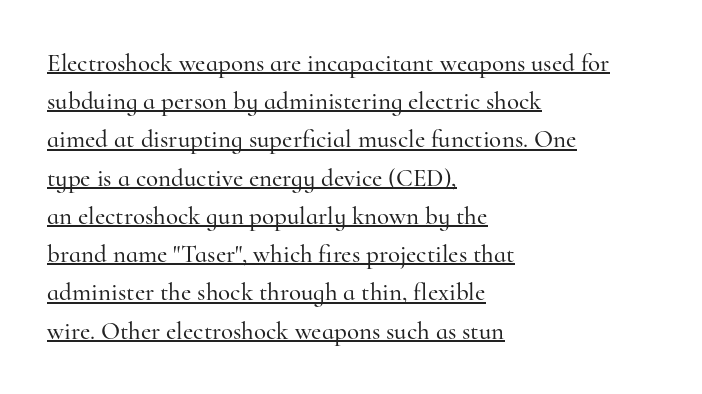
Reading down the column, the eye jumps a familiar distance to each next line. Is the block centered? No — it sits flush against the left margin. Short note: letters normally spaced. Vertical strokes here are truly vertical. The glyphs are accompanied by a horizontal stroke just below them.
